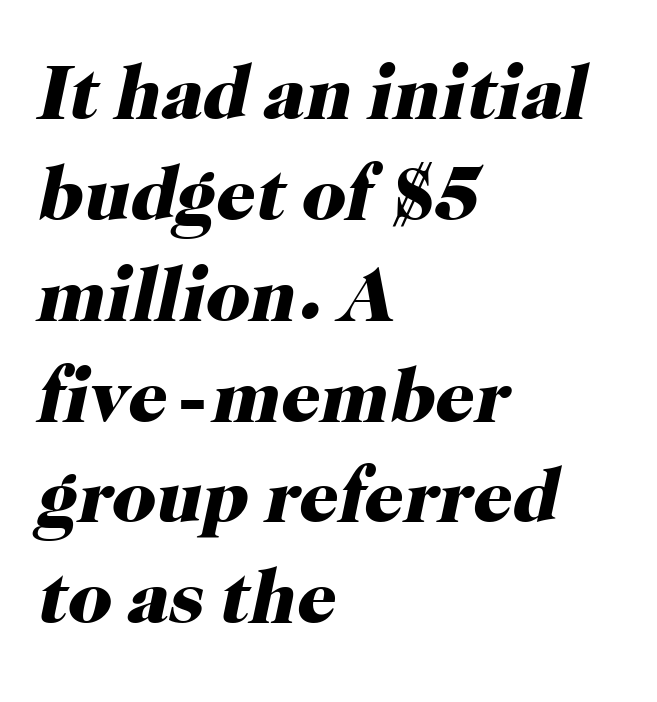
{"serif": "yes", "italic": "yes", "lean": "right", "slant_degrees": 12, "bold": "yes", "weight": "heavy", "width": "normal", "stroke_contrast": "high", "x_height": "medium", "monospaced": "no", "underline": "no", "align": "left", "line_spacing": "normal", "line_spacing_ratio": 1.31, "letter_spacing": "normal", "letter_spacing_em": 0.0, "glyph_px": 77}
